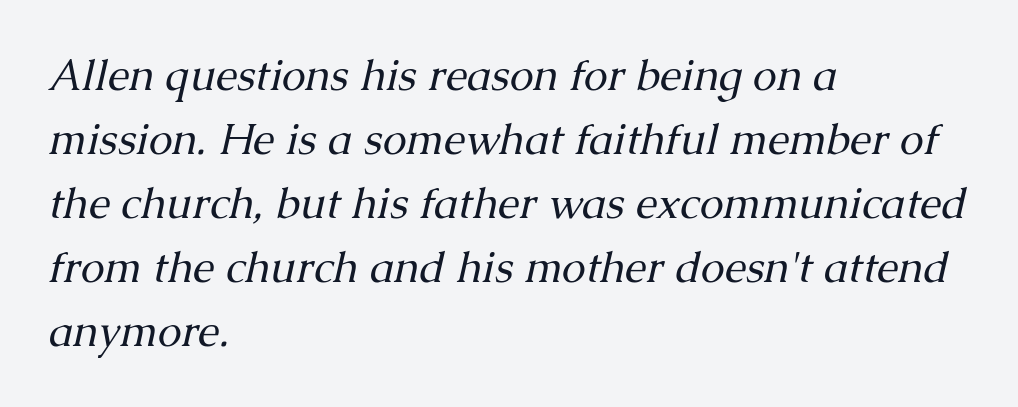
{"serif": "yes", "italic": "yes", "lean": "right", "slant_degrees": 13, "bold": "no", "weight": "regular", "width": "normal", "stroke_contrast": "medium", "x_height": "medium", "monospaced": "no", "underline": "no", "align": "left", "line_spacing": "normal", "line_spacing_ratio": 1.49, "letter_spacing": "normal", "letter_spacing_em": 0.0, "glyph_px": 43}
